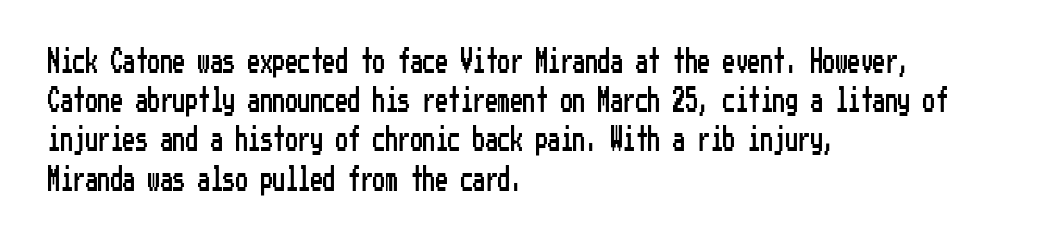
{"italic": "no", "underline": "no", "align": "left", "line_spacing": "normal", "line_spacing_ratio": 1.57, "letter_spacing": "normal", "letter_spacing_em": 0.0, "glyph_px": 25}
